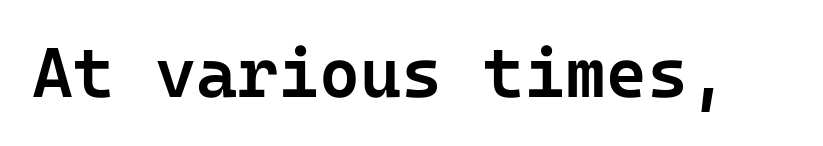
The image shows 70 px semibold sans-serif type, upright; set normal letter spacing, not underlined; low stroke contrast and a medium x-height.
